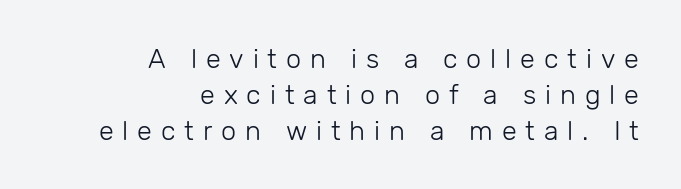
{"italic": "no", "bold": "no", "underline": "no", "align": "right", "line_spacing": "normal", "line_spacing_ratio": 1.33, "letter_spacing": "wide", "letter_spacing_em": 0.33, "glyph_px": 27}
